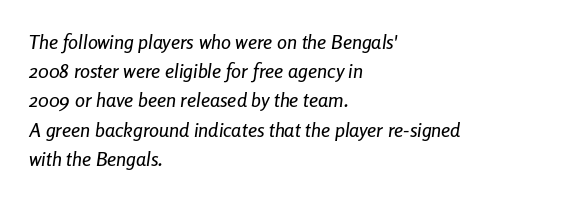
The type is set solid horizontally, with unmodified tracking. Successive baselines arrive at the customary interval. The baseline area is clear. Teacher's note: observe the even left margin — that is flush-left alignment. Compared with ordinary roman type, these characters are visibly tilted.
